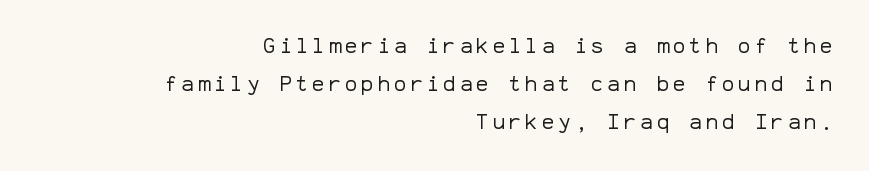
Typeset ragged left — the right edge is the straight one. Weight: regular or lighter. Designer's note — italics off, roman on. This rendering features lettering with no underline.
